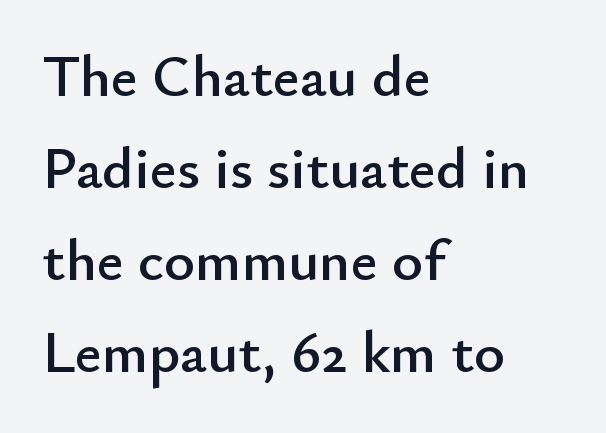
Q: Is the text italic (slanted)? A: No, it is upright.
Q: Is the typeface a serif or a sans-serif typeface? A: Sans-serif.
Q: Is the text underlined? A: No.
Q: How is the paragraph aligned? A: Left-aligned.
Q: Is the spacing between letters normal or unusually wide? A: Normal.
Q: Is the spacing between lines tight, normal or loose? A: Normal.
Q: Width (condensed, normal, or wide)? A: Normal.
Q: Stroke contrast? A: Low.
Q: x-height? A: Small.
Q: Monospaced? A: No.
